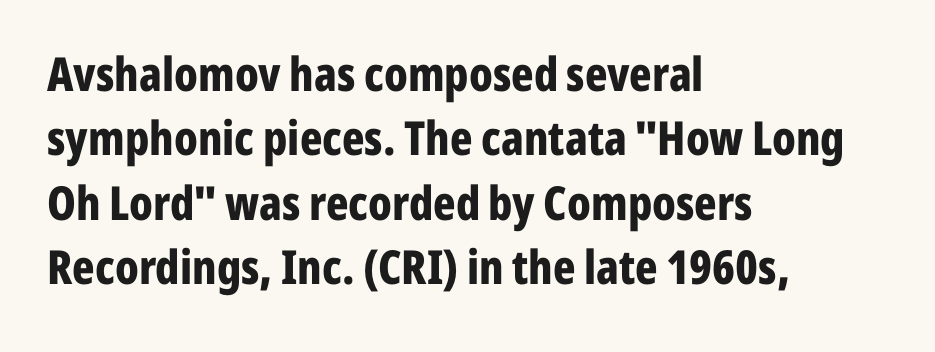
The image shows 47 px bold, condensed sans-serif type, upright; set left-aligned, normal line spacing (1.37x), normal letter spacing, not underlined; low stroke contrast and a medium x-height.
